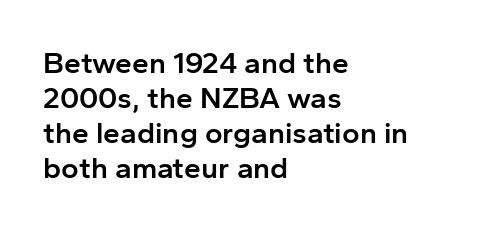
The image shows 30 px semibold sans-serif type, upright; set left-aligned, line spacing 1.17x, normal letter spacing, not underlined; low stroke contrast and a medium x-height.
